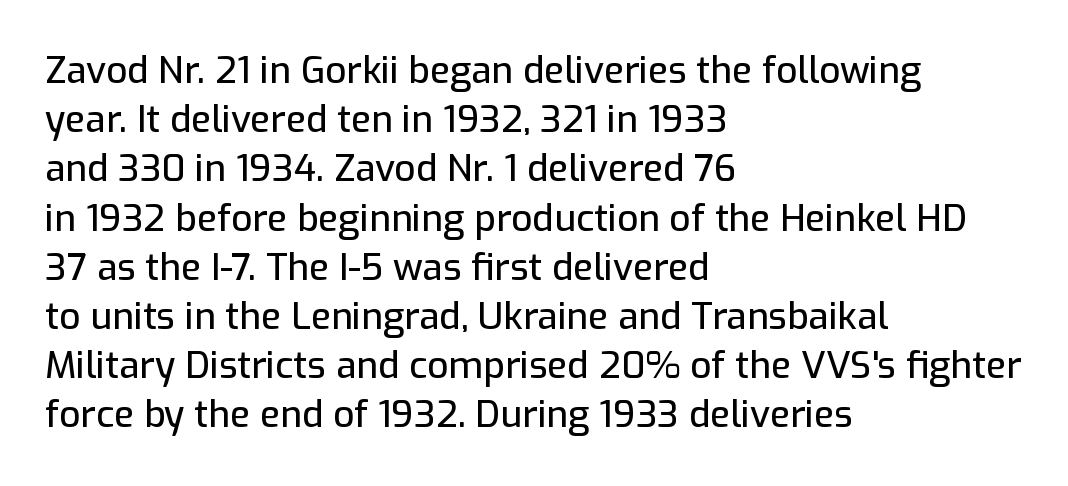
The image shows 37 px sans-serif type, upright; set left-aligned, normal line spacing (1.33x), normal letter spacing, not underlined; low stroke contrast and a medium x-height.
